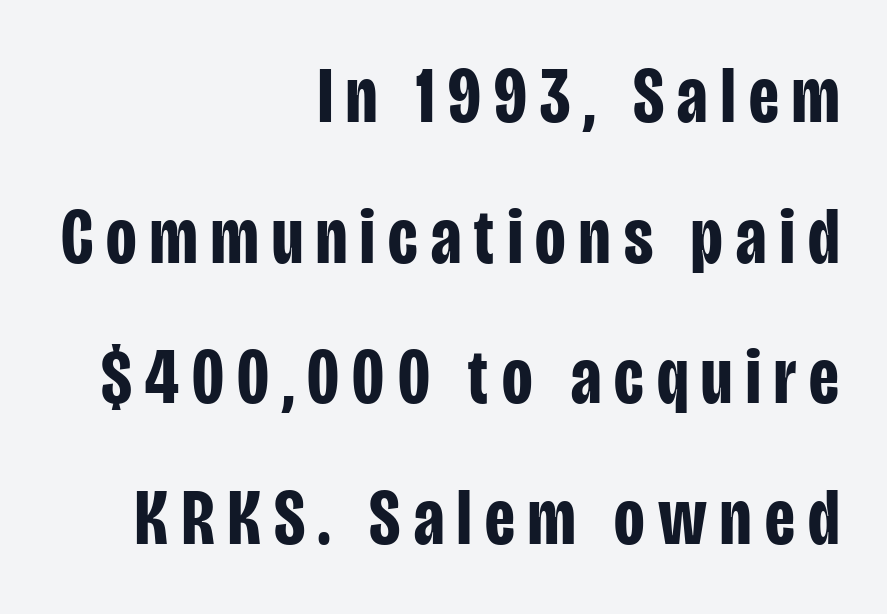
The image shows 79 px bold, condensed sans-serif type, upright; set right-aligned, line spacing 1.78x, not underlined; low stroke contrast and a large x-height.
